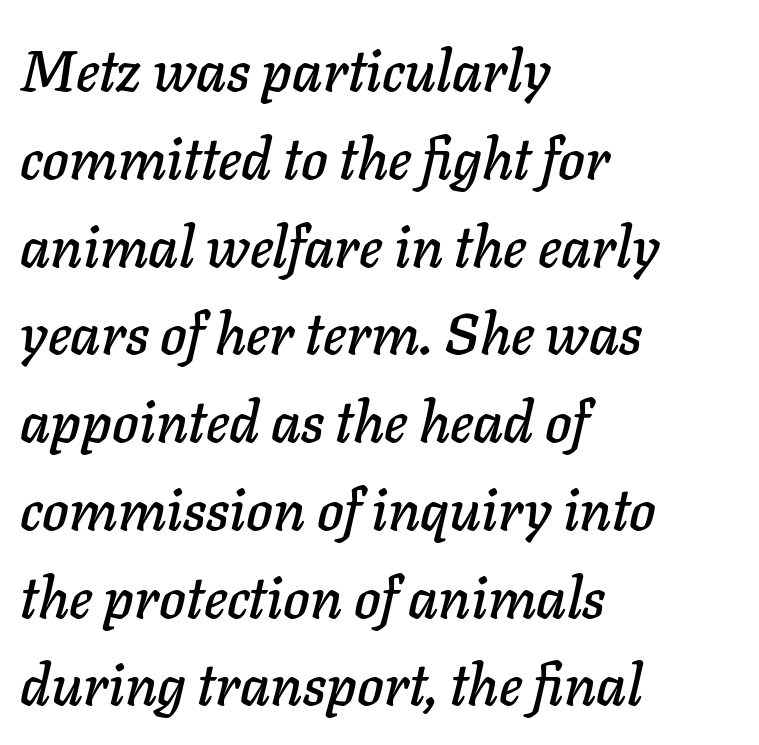
The image shows 57 px text type, italic (leaning right); set left-aligned, normal line spacing (1.54x), normal letter spacing, not underlined; low stroke contrast and a medium x-height.
